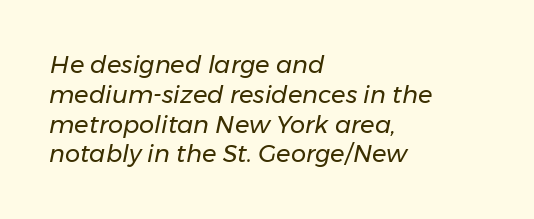
There is no visible air inserted between adjacent glyphs. Descenders hang freely into open space. Ink coverage per letter is moderate at most. All the whitespace from short lines collects on the right.
